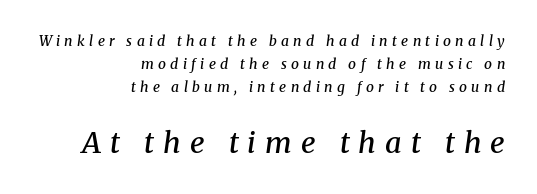
{"serif": "yes", "italic": "yes", "lean": "right", "slant_degrees": 8, "bold": "semi", "weight": "semibold", "width": "normal", "stroke_contrast": "medium", "x_height": "medium", "monospaced": "no", "underline": "no", "align": "right", "line_spacing": "normal", "line_spacing_ratio": 1.64, "letter_spacing": "wide", "letter_spacing_em": 0.31, "larger_block": "second", "size_ratio": 2.07, "glyph_px": 29}
